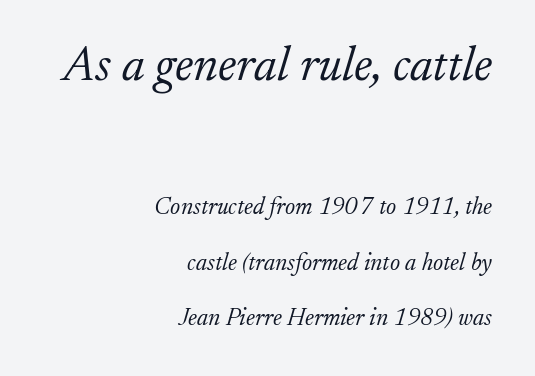
Tracking here is standard; glyphs follow each other at the usual distance. The specimen reads as italic at a glance. Typographically, this falls in the serif category. The rendering uses natural spacing where letterforms have individual widths. No extra ink here — the face is not bold.
